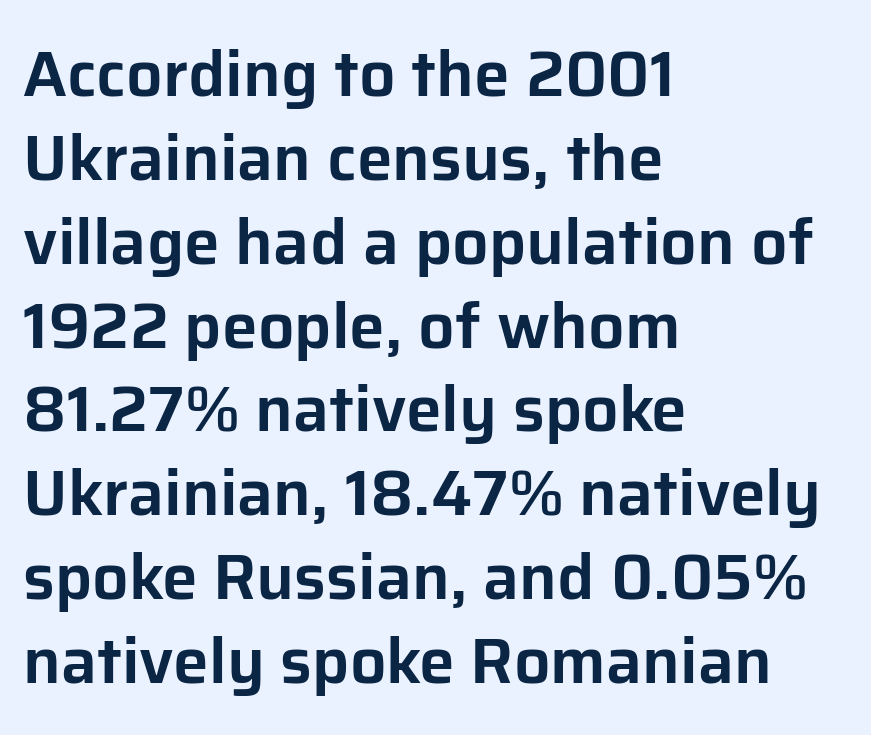
The image shows 64 px sans-serif type, upright; set left-aligned, normal line spacing (1.31x), normal letter spacing, not underlined; low stroke contrast and a medium x-height.
